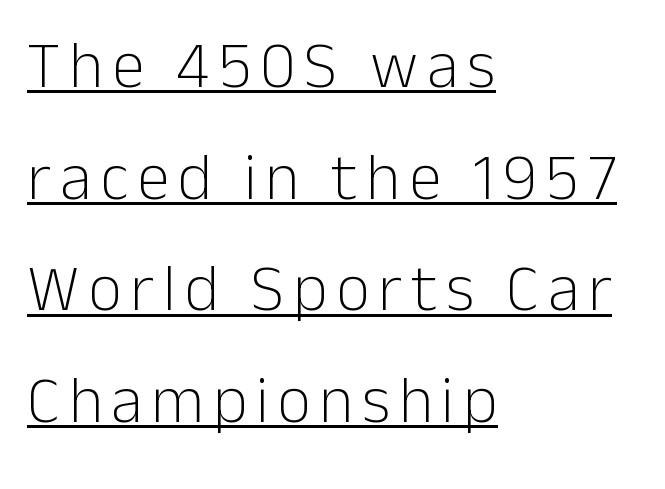
The image shows 66 px light sans-serif type, upright; set left-aligned, normal line spacing (1.69x), underlined; low stroke contrast and a medium x-height.
